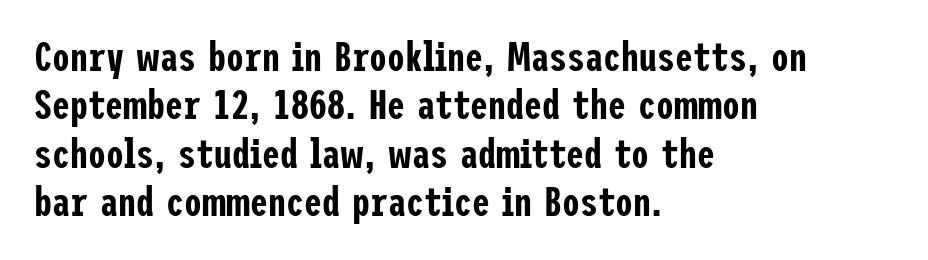
{"serif": "no", "italic": "no", "width": "condensed", "stroke_contrast": "low", "x_height": "medium", "underline": "no", "align": "left", "line_spacing_ratio": 1.21, "letter_spacing": "normal", "letter_spacing_em": 0.0, "glyph_px": 40}
